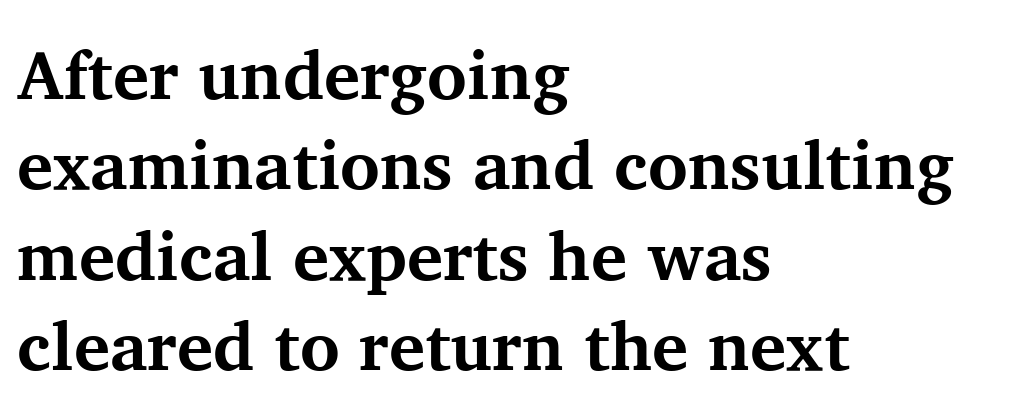
The lettering stays uniformly vertical, giving the passage a roman look. The horizontal fit of the characters is conventional and even. The typeface chosen for these lines features serifs. Is this a fixed-width face? No — the glyphs have proportional, varying widths.
